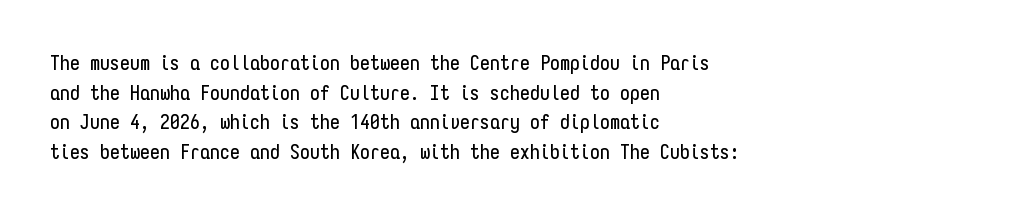
The image shows 20 px text type, upright; set left-aligned, normal line spacing (1.48x), normal letter spacing, not underlined.
